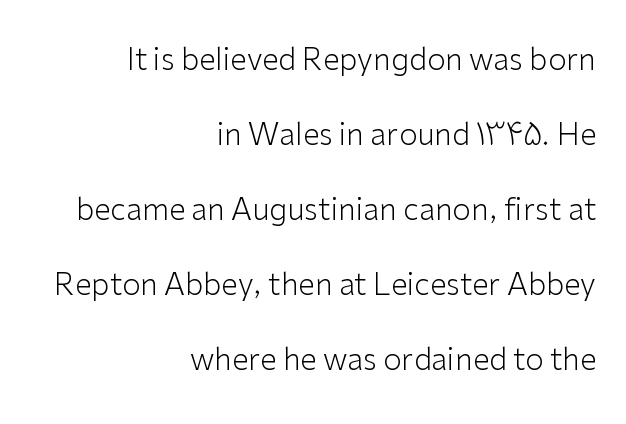
{"serif": "no", "italic": "no", "bold": "no", "weight": "light", "width": "normal", "stroke_contrast": "low", "x_height": "medium", "monospaced": "no", "underline": "no", "align": "right", "line_spacing": "loose", "line_spacing_ratio": 2.5, "letter_spacing": "normal", "letter_spacing_em": 0.0, "glyph_px": 30}
